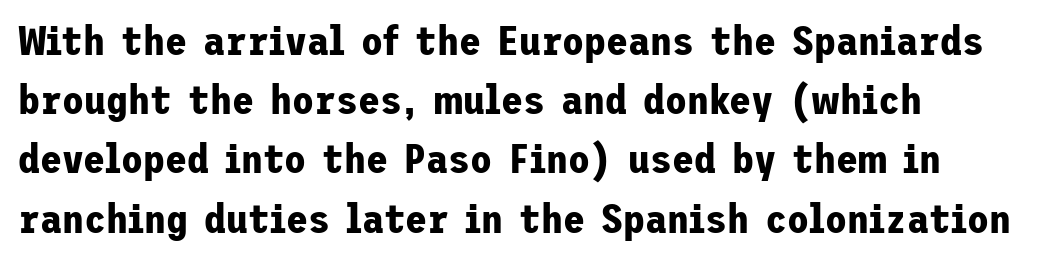
Q: Is the text bold? A: Yes.
Q: Is the text italic (slanted)? A: No, it is upright.
Q: Is the typeface a serif or a sans-serif typeface? A: Sans-serif.
Q: Is the text underlined? A: No.
Q: Is the spacing between letters normal or unusually wide? A: Normal.
Q: Is the spacing between lines tight, normal or loose? A: Normal.
Q: Width (condensed, normal, or wide)? A: Normal.
Q: Stroke contrast? A: Low.
Q: x-height? A: Medium.
